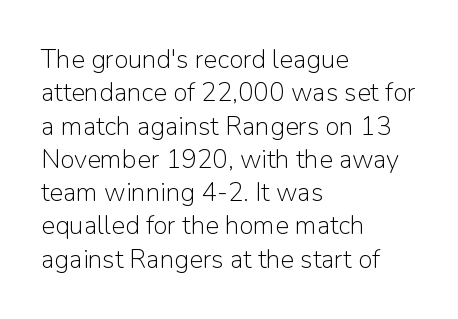
The image shows 26 px text type, upright; set left-aligned, normal line spacing (1.28x), normal letter spacing, not underlined.
